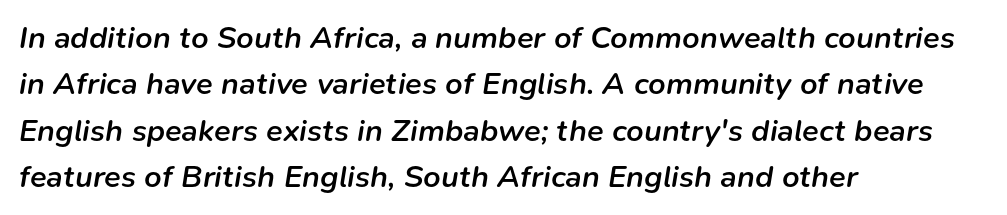
{"italic": "yes", "lean": "right", "slant_degrees": 9, "bold": "semi", "weight": "semibold", "width": "normal", "stroke_contrast": "low", "x_height": "medium", "monospaced": "no", "underline": "no", "align": "left", "line_spacing": "normal", "line_spacing_ratio": 1.5, "letter_spacing": "normal", "letter_spacing_em": 0.0, "glyph_px": 31}
